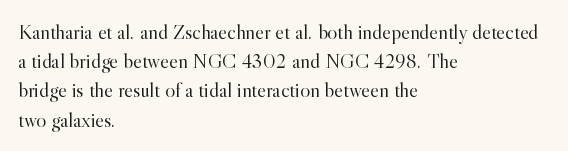
Q: Is the text bold? A: No.
Q: Is the text italic (slanted)? A: No, it is upright.
Q: Is the text underlined? A: No.
Q: How is the paragraph aligned? A: Left-aligned.
Q: Is the spacing between letters normal or unusually wide? A: Normal.
Q: Is the spacing between lines tight, normal or loose? A: Normal.
